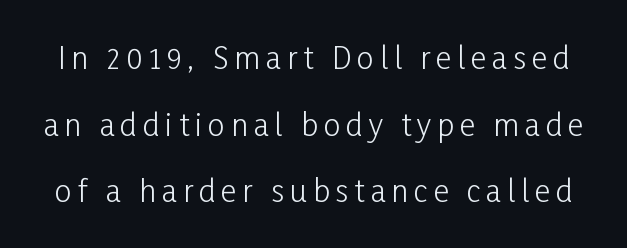
A clean baseline with only descenders dipping below it. Words appear elongated and porous because spacing is wide. No italicization has been applied; the sample stays upright. A quiet, ordinary-to-light weight characterises the typeface. Grotesque or geometric, the face here clearly has no serifs.
